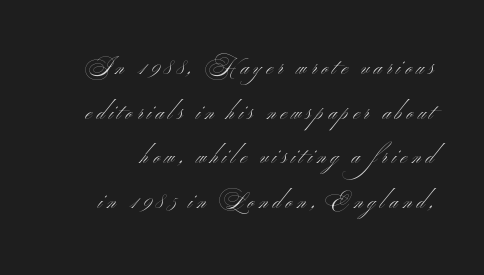
The type is letterspaced generously, with wide tracking. No letter is thick-stroked: the sample isn't bold. Underline: absent. One glance says open: line gaps are wider than usual.
